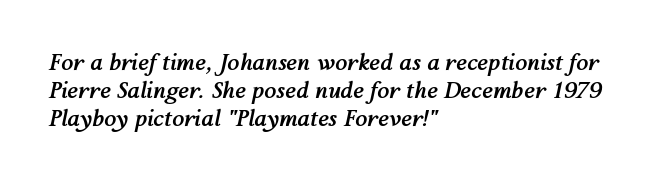
The image shows 22 px bold type, italic (leaning right); set left-aligned, normal line spacing (1.27x), normal letter spacing, not underlined.
